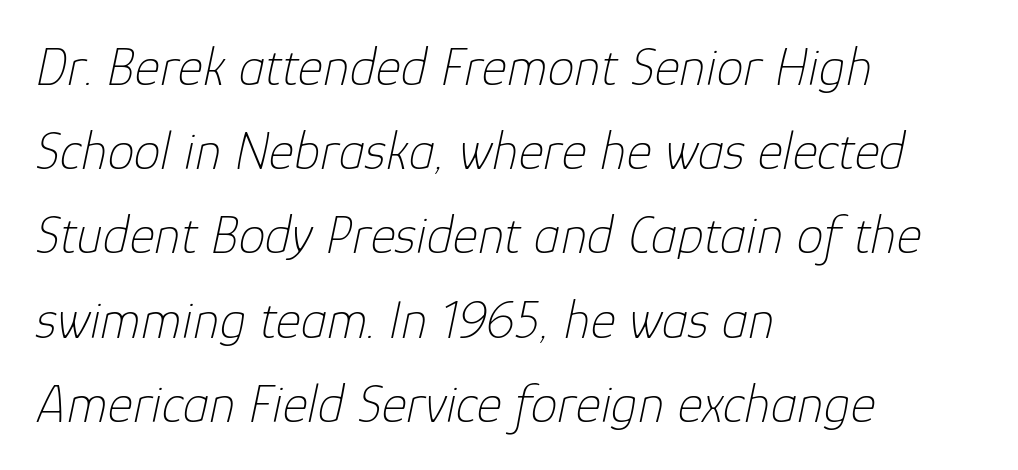
{"italic": "yes", "lean": "right", "slant_degrees": 12, "bold": "no", "weight": "thin", "width": "normal", "stroke_contrast": "low", "x_height": "medium", "monospaced": "no", "underline": "no", "align": "left", "line_spacing": "normal", "line_spacing_ratio": 1.56, "letter_spacing": "normal", "letter_spacing_em": 0.0, "glyph_px": 54}
